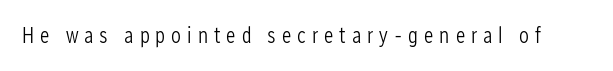
Q: Is the text bold? A: No.
Q: Is the text italic (slanted)? A: No, it is upright.
Q: Is the text underlined? A: No.
Q: Is the spacing between letters normal or unusually wide? A: Unusually wide.
